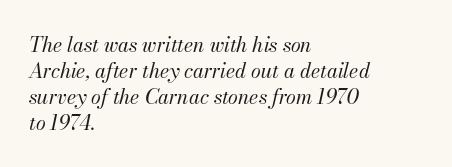
Q: Is the text bold? A: No.
Q: Is the text italic (slanted)? A: Yes, it leans right by about 13 degrees.
Q: Is the text underlined? A: No.
Q: How is the paragraph aligned? A: Left-aligned.
Q: Is the spacing between letters normal or unusually wide? A: Normal.
Q: Is the spacing between lines tight, normal or loose? A: Normal.
